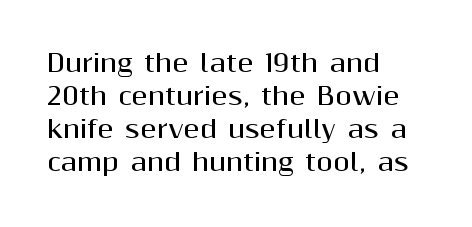
{"italic": "no", "bold": "yes", "underline": "no", "align": "left", "line_spacing": "normal", "line_spacing_ratio": 1.38, "letter_spacing": "normal", "letter_spacing_em": 0.0, "glyph_px": 24}
